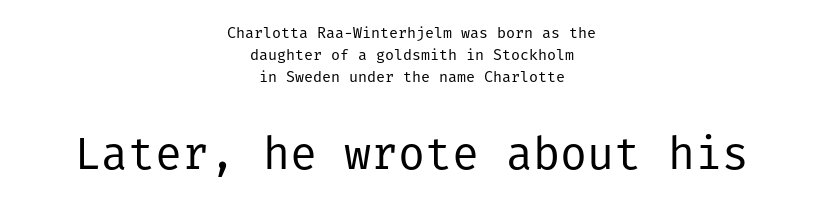
The image shows 45 px regular-weight sans-serif type, upright; set centered, normal line spacing (1.48x), normal letter spacing, not underlined; the second (bottom) block is 3.0x larger; low stroke contrast and a medium x-height.
